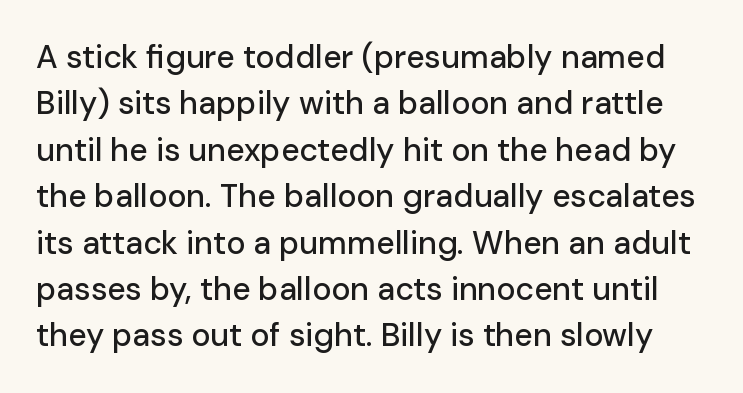
No feet cap the strokes, marking this as sans-serif type. Underlining? Definitely not there. The specimen reads as upright at a glance. The rendering uses natural spacing where letterforms have individual widths. The passage shown has conventional tracking throughout.
